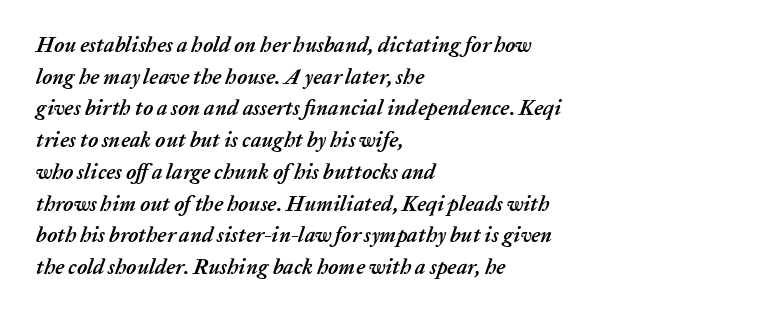
{"italic": "yes", "lean": "right", "slant_degrees": 20, "bold": "yes", "underline": "no", "align": "left", "line_spacing": "normal", "line_spacing_ratio": 1.51, "letter_spacing": "normal", "letter_spacing_em": 0.0, "glyph_px": 21}
